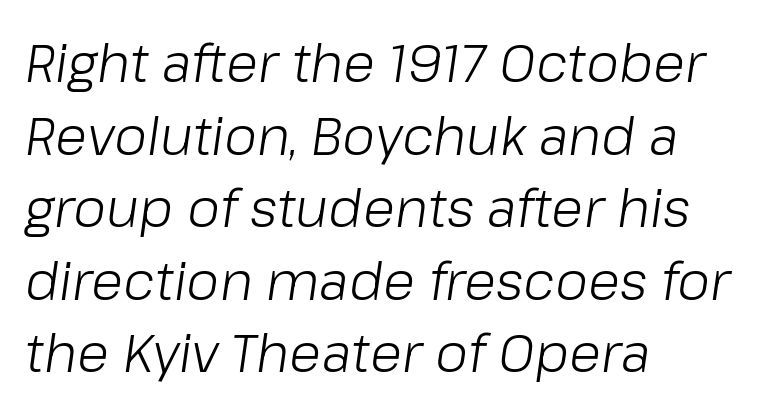
The strip under each line holds only bare page. The specimen reads as italic at a glance. A typesetter would call this proportional, since set widths differ per character. The letterforms sit shoulder to shoulder at normal distance. No heavy texture on the line: the type isn't bold.
